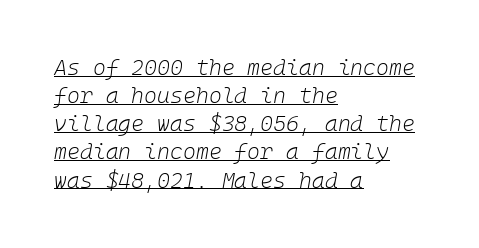
The image shows 22 px text type, italic (leaning right); set left-aligned, normal line spacing (1.28x), normal letter spacing, underlined.
